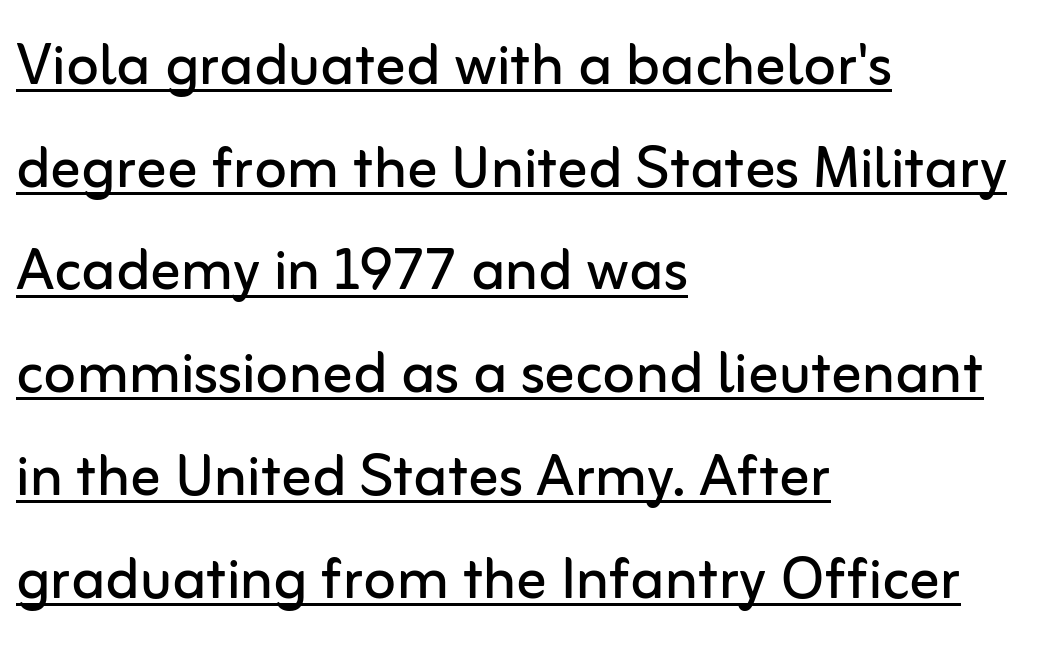
Short note: letters normally spaced. The paragraph shown leans on its left margin. The passage shown is typeset with a sans-serif family. The letters advance in unequal steps, a hallmark of proportional type. Stems and bowls with no extra thickness — not bold.
